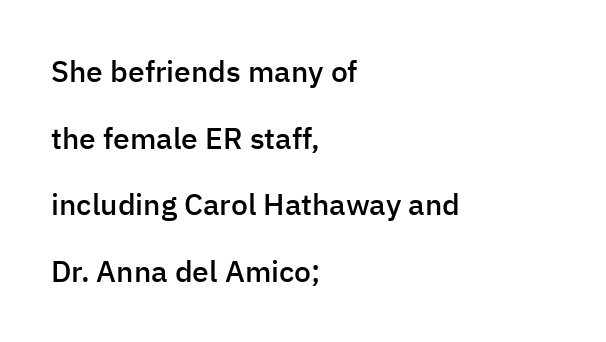
Q: Is the text bold? A: Semi-bold.
Q: Is the text italic (slanted)? A: No, it is upright.
Q: Is the typeface a serif or a sans-serif typeface? A: Sans-serif.
Q: Is the text underlined? A: No.
Q: How is the paragraph aligned? A: Left-aligned.
Q: Is the spacing between letters normal or unusually wide? A: Normal.
Q: Is the spacing between lines tight, normal or loose? A: Loose.
Q: Width (condensed, normal, or wide)? A: Normal.
Q: Stroke contrast? A: Low.
Q: x-height? A: Medium.
Q: Monospaced? A: No.
